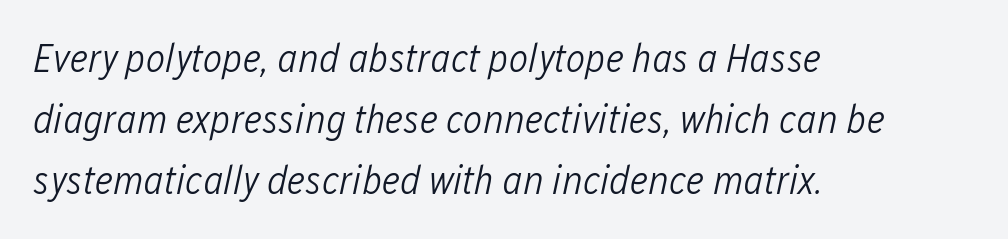
The image shows 41 px light, condensed type, italic (leaning right); set left-aligned, normal line spacing (1.49x), normal letter spacing, not underlined; low stroke contrast and a medium x-height.
